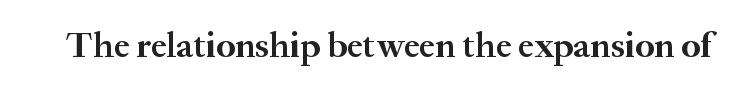
The image shows 36 px semibold serif type, upright; set normal letter spacing, not underlined; medium stroke contrast and a small x-height.
